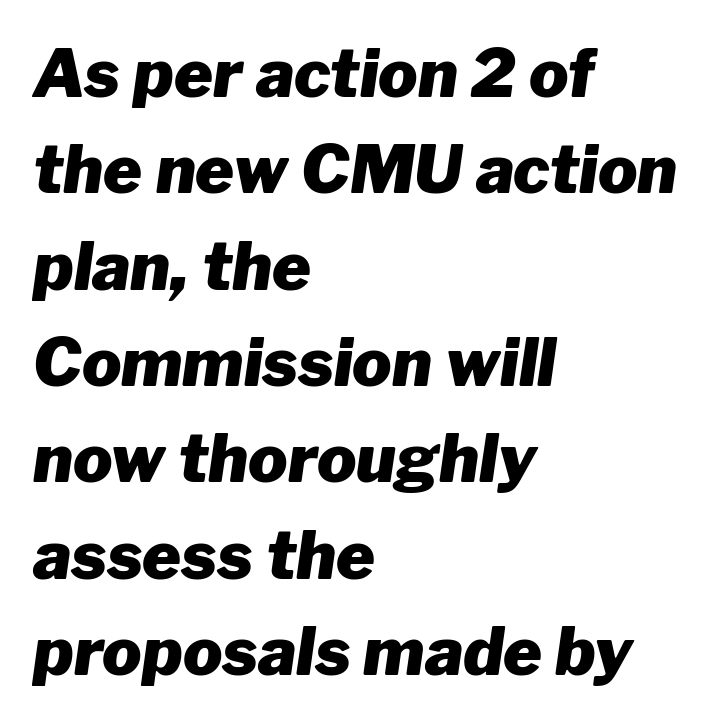
The image shows 66 px heavy type, italic (leaning right); set left-aligned, normal line spacing (1.46x), normal letter spacing, not underlined; low stroke contrast and a medium x-height.
